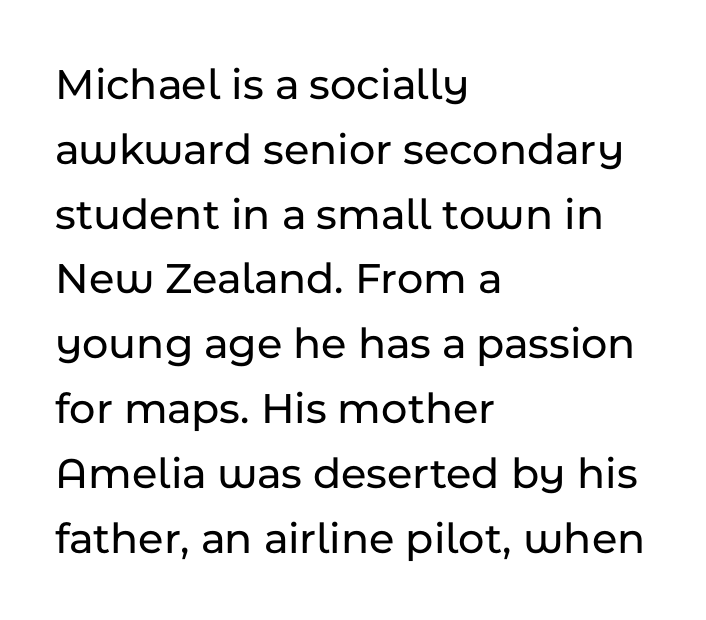
These lines are composed in type without serifs. Letter spacing: default. Lines of text with bare space underneath. A classic flush-left, rag-right setting is used for this passage.
